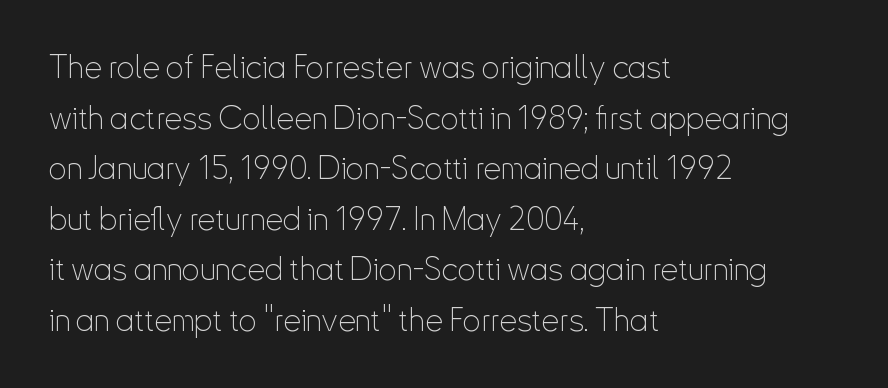
Q: Is the text bold? A: No.
Q: Is the text italic (slanted)? A: No, it is upright.
Q: Is the typeface a serif or a sans-serif typeface? A: Sans-serif.
Q: Is the text underlined? A: No.
Q: How is the paragraph aligned? A: Left-aligned.
Q: Is the spacing between letters normal or unusually wide? A: Normal.
Q: Is the spacing between lines tight, normal or loose? A: Normal.
Q: Width (condensed, normal, or wide)? A: Condensed.
Q: Stroke contrast? A: Low.
Q: x-height? A: Small.
Q: Monospaced? A: No.
